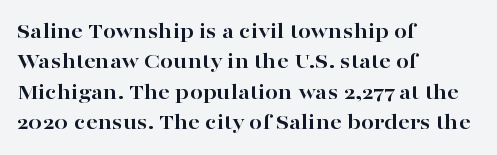
Each word holds together tightly as a unit, with standard inter-letter gaps. Typeset ragged right — the left edge is the straight one. Has an underline been added? It has not. The passage shown stacks its lines at a standard gap. A typesetter would mark this as roman, not italic. The passage shown is emphatically bold.
